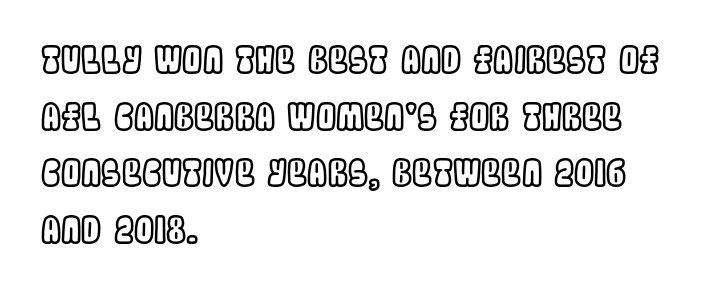
The image shows 36 px condensed type, upright; set left-aligned, normal line spacing (1.57x), normal letter spacing, not underlined; a large x-height.
